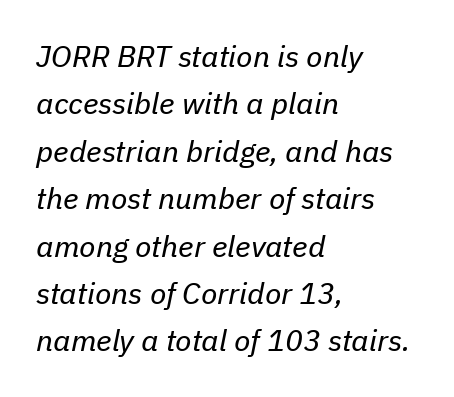
Q: Is the text bold? A: No.
Q: Is the text italic (slanted)? A: Yes, it leans right by about 11 degrees.
Q: Is the text underlined? A: No.
Q: How is the paragraph aligned? A: Left-aligned.
Q: Is the spacing between letters normal or unusually wide? A: Normal.
Q: Is the spacing between lines tight, normal or loose? A: Normal.
Q: Width (condensed, normal, or wide)? A: Normal.
Q: Stroke contrast? A: Low.
Q: x-height? A: Medium.
Q: Monospaced? A: No.
